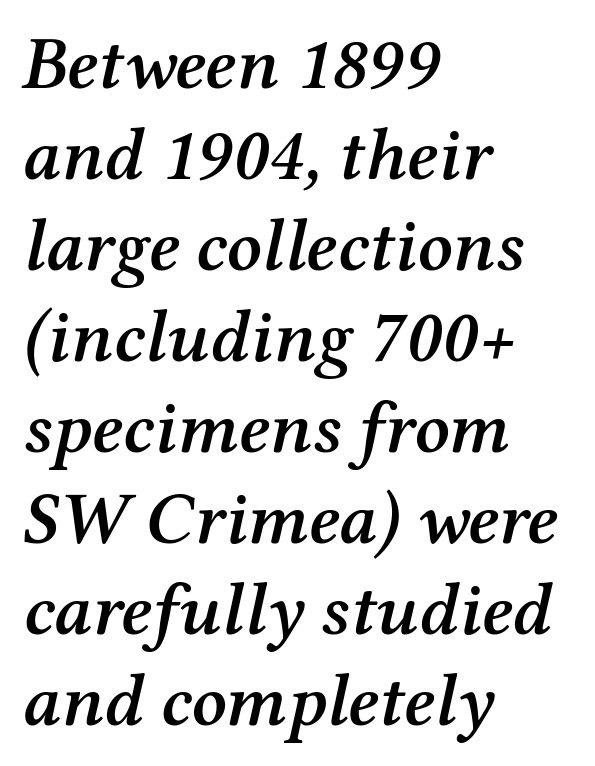
You can tell from the footed stems that serif type was used. The paragraph has a hard left edge and a soft right edge. Compared with typical body copy, the letter spacing here is the same. Note the varied advance widths — an 'i' is clearly narrower than an 'm'. Weight: semibold (demi). Would a proofreader flag this as italicized? Yes.
